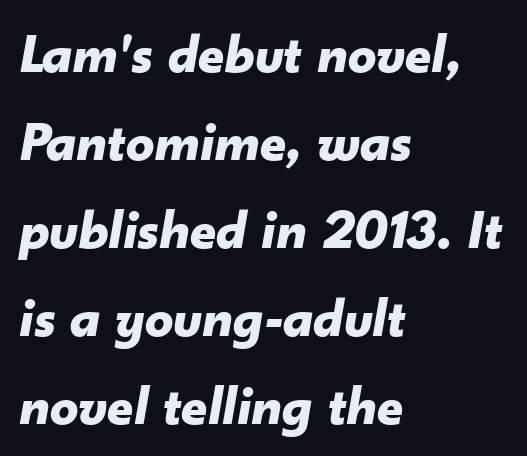
Q: Is the text bold? A: Yes.
Q: Is the text italic (slanted)? A: Yes, it leans right by about 10 degrees.
Q: Is the text underlined? A: No.
Q: How is the paragraph aligned? A: Left-aligned.
Q: Is the spacing between letters normal or unusually wide? A: Normal.
Q: Is the spacing between lines tight, normal or loose? A: Normal.
Q: Width (condensed, normal, or wide)? A: Normal.
Q: Stroke contrast? A: Low.
Q: x-height? A: Small.
Q: Monospaced? A: No.
